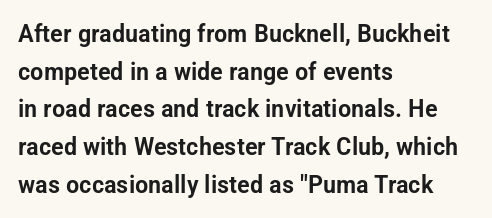
{"italic": "no", "underline": "no", "align": "left", "line_spacing": "normal", "line_spacing_ratio": 1.51, "letter_spacing": "normal", "letter_spacing_em": 0.0, "glyph_px": 25}
